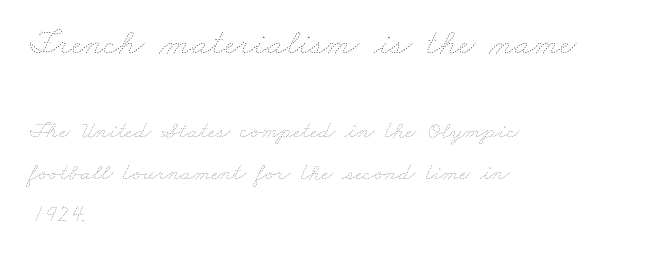
Q: Is the text bold? A: No.
Q: Is the text underlined? A: No.
Q: How is the paragraph aligned? A: Left-aligned.
Q: Is the spacing between letters normal or unusually wide? A: Normal.
Q: Which block of text is set in a larger size, the first (top) or the second (bottom)? A: The first (top) one.
Q: Width (condensed, normal, or wide)? A: Wide.
Q: Stroke contrast? A: Low.
Q: x-height? A: Small.
Q: Monospaced? A: No.
